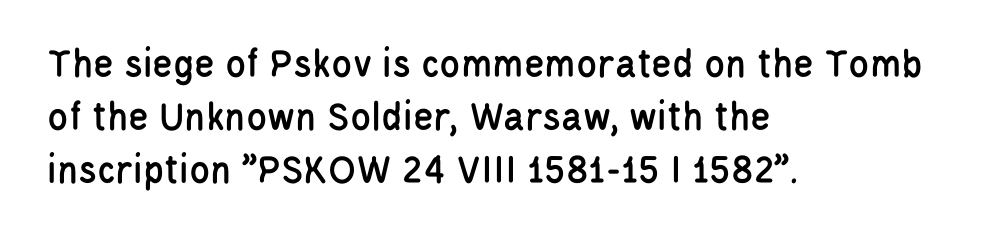
Upright lettering throughout. No extra tracking has been applied to these lines. Character widths vary here, with narrow letters taking less room than wide ones. Regarding serifs, this sample does without them. Does the leading feel generous? No, just average.
